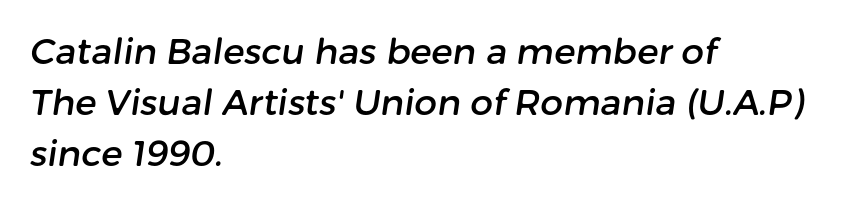
{"serif": "no", "width": "normal", "stroke_contrast": "low", "x_height": "medium", "monospaced": "no", "underline": "no", "align": "left", "line_spacing": "normal", "line_spacing_ratio": 1.41, "letter_spacing": "normal", "letter_spacing_em": 0.0, "glyph_px": 36}
